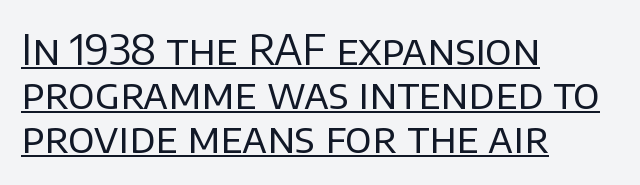
{"serif": "no", "italic": "no", "bold": "no", "weight": "regular", "width": "normal", "stroke_contrast": "low", "x_height": "large", "monospaced": "no", "underline": "yes", "align": "left", "line_spacing": "tight", "line_spacing_ratio": 1.05, "letter_spacing": "normal", "letter_spacing_em": 0.0, "glyph_px": 42}
